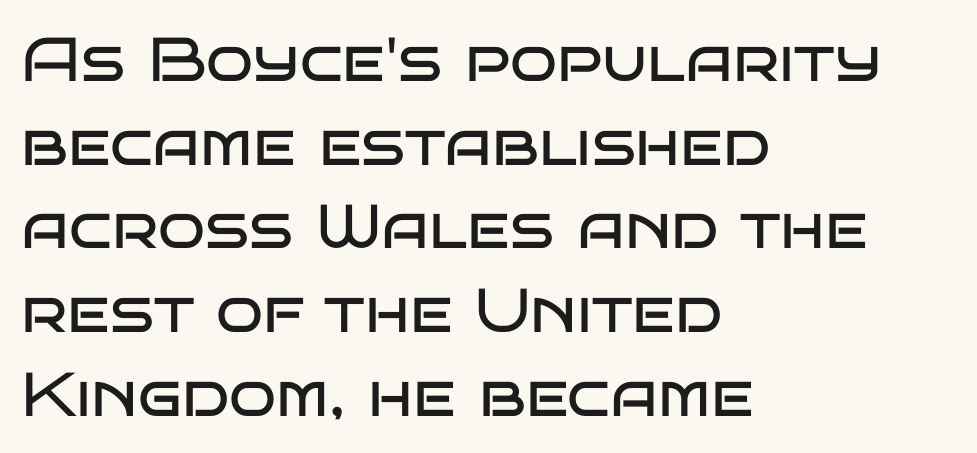
The image shows 62 px regular-weight, wide sans-serif type, upright; set left-aligned, normal line spacing (1.35x), normal letter spacing, not underlined; low stroke contrast and a large x-height.
